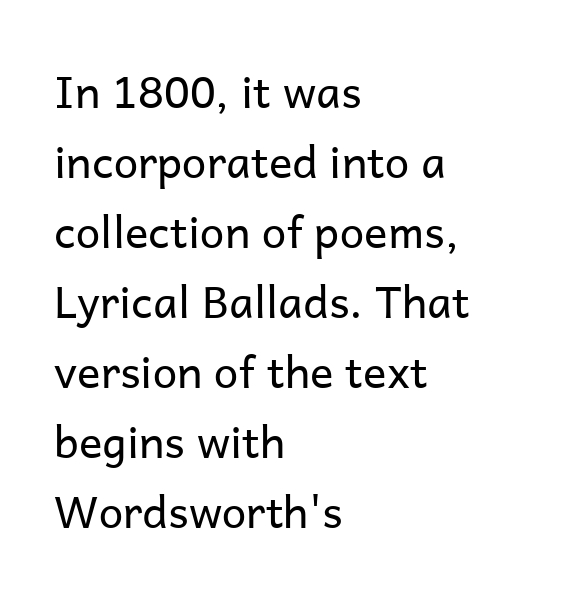
{"serif": "no", "italic": "no", "bold": "no", "weight": "regular", "width": "normal", "stroke_contrast": "low", "x_height": "medium", "monospaced": "no", "underline": "no", "align": "left", "line_spacing": "normal", "line_spacing_ratio": 1.59, "letter_spacing": "normal", "letter_spacing_em": 0.0, "glyph_px": 44}
